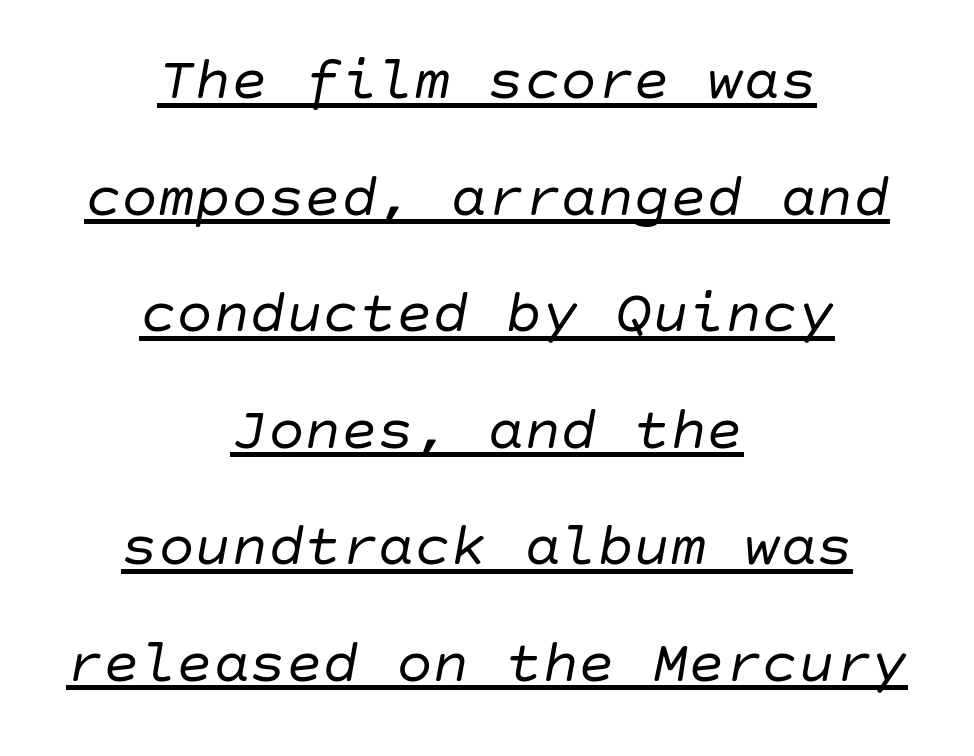
The lines are quadded center. Characters are canted at an angle relative to the baseline's perpendicular. Quick note: underline on. Weight class: somewhere from thin through regular.
